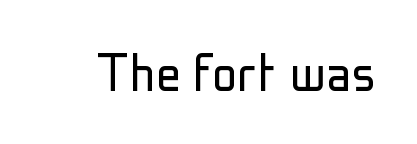
The image shows 63 px light, condensed sans-serif type, upright; set normal letter spacing, not underlined; low stroke contrast and a medium x-height.
